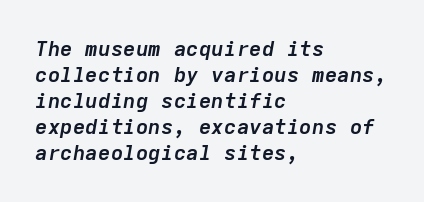
Pretty heavy lettering here — definitely bold. In terms of posture, this sample is oblique. Students, note that the glyphs here touch the page at normal intervals. The area under the type is left untouched. Where is the straight margin? On the left.
